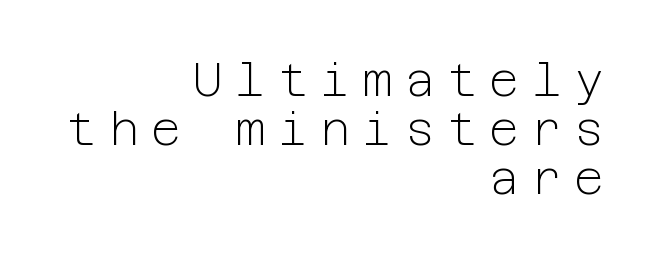
Q: Is the text bold? A: No.
Q: Is the text italic (slanted)? A: No, it is upright.
Q: Is the typeface a serif or a sans-serif typeface? A: Sans-serif.
Q: Is the text underlined? A: No.
Q: How is the paragraph aligned? A: Right-aligned.
Q: Is the spacing between letters normal or unusually wide? A: Unusually wide.
Q: Is the spacing between lines tight, normal or loose? A: Tight.
Q: Width (condensed, normal, or wide)? A: Normal.
Q: Stroke contrast? A: Low.
Q: x-height? A: Medium.
